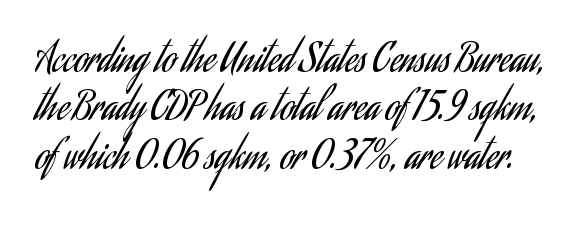
You could not count columns in this text — the font is proportionally spaced. The typesetting does not lean heavy: it is not bold. Leading: standard. The type family on display is of the sans-serif kind. The zone under the glyphs is completely vacant.
